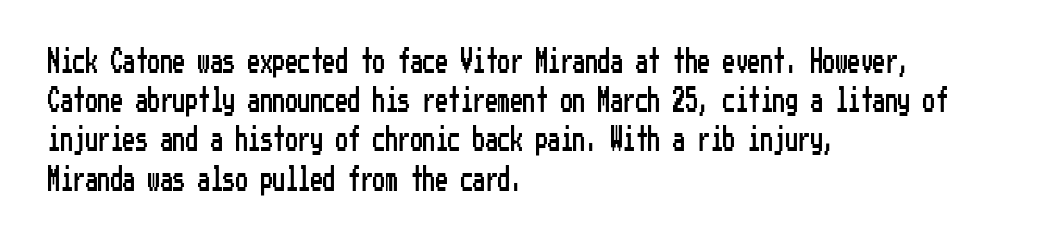
The image shows 25 px text type, upright; set left-aligned, normal line spacing (1.57x), normal letter spacing, not underlined.
